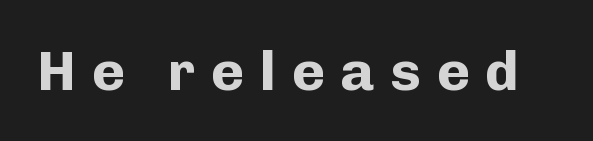
The face used here has the dense, thick strokes of a bold. The rendering shows plain stroke endings on the letterforms — a sans-serif design. There is plenty of visible air inserted between adjacent glyphs. The specimen reads as upright at a glance.
